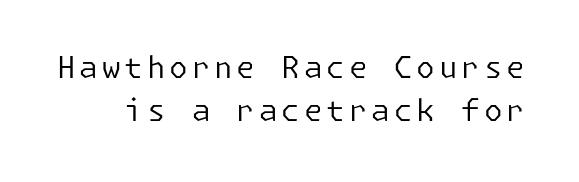
{"serif": "no", "italic": "no", "bold": "no", "weight": "regular", "width": "normal", "stroke_contrast": "low", "x_height": "medium", "underline": "no", "line_spacing": "normal", "line_spacing_ratio": 1.43, "glyph_px": 30}
